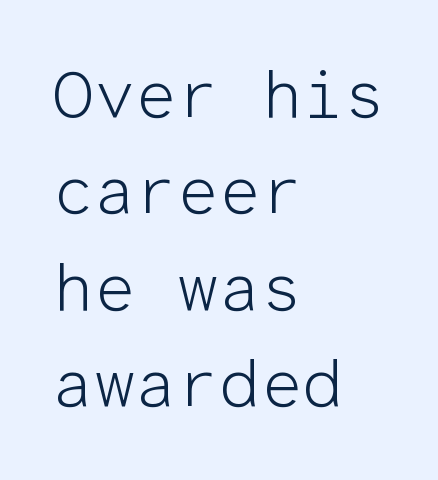
The image shows 66 px light sans-serif type, upright, monospaced; set left-aligned, normal line spacing (1.46x), normal letter spacing, not underlined; low stroke contrast and a medium x-height.
